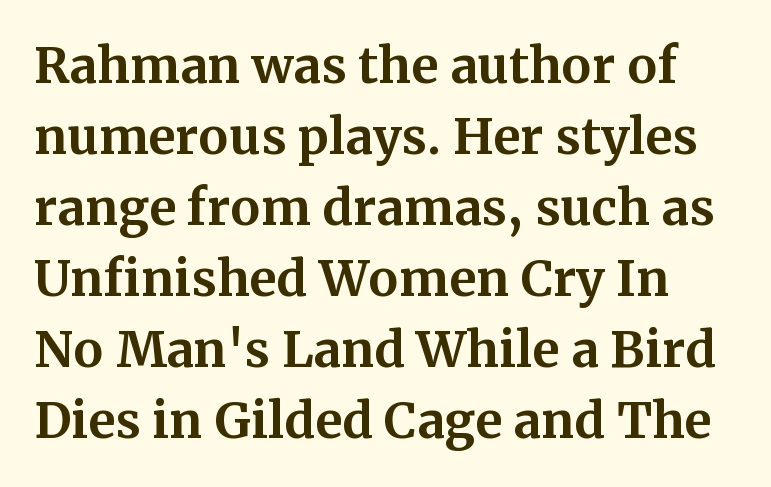
Q: Is the text bold? A: Yes.
Q: Is the text italic (slanted)? A: No, it is upright.
Q: Is the typeface a serif or a sans-serif typeface? A: Serif.
Q: Is the text underlined? A: No.
Q: Is the spacing between letters normal or unusually wide? A: Normal.
Q: Is the spacing between lines tight, normal or loose? A: Normal.
Q: Width (condensed, normal, or wide)? A: Normal.
Q: Stroke contrast? A: Medium.
Q: x-height? A: Medium.
Q: Monospaced? A: No.
